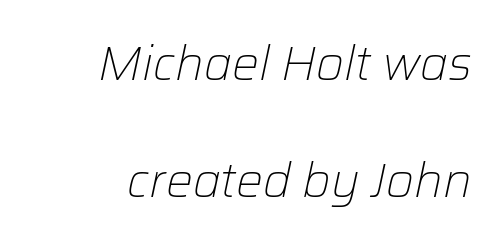
{"italic": "yes", "lean": "right", "slant_degrees": 12, "bold": "no", "weight": "light", "width": "normal", "stroke_contrast": "low", "x_height": "medium", "monospaced": "no", "underline": "no", "align": "right", "line_spacing": "loose", "line_spacing_ratio": 2.43, "letter_spacing": "normal", "letter_spacing_em": 0.0, "glyph_px": 48}
